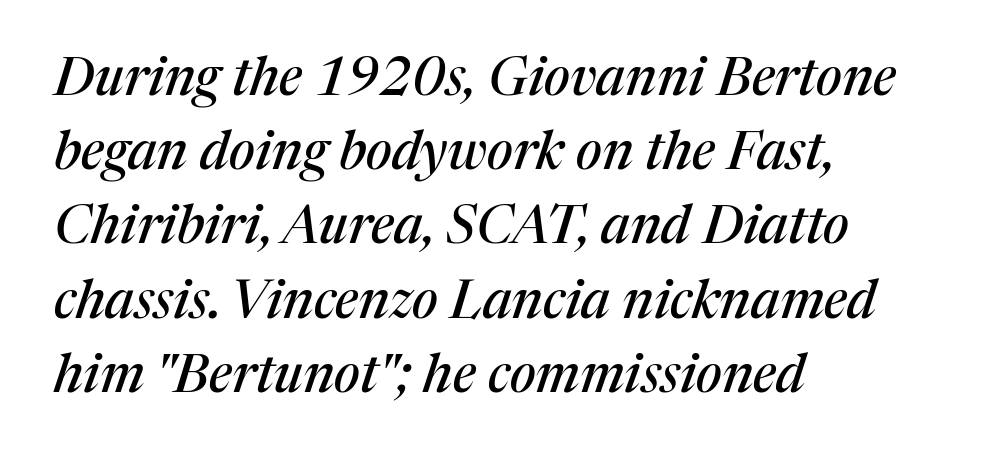
The specimen omits any rule beneath the text block's lines. The passage shown stacks its lines at a standard gap. If you drew a ruler down the left edge, every line would touch it. Spacing verdict: proportional, widths tailored to each character.
